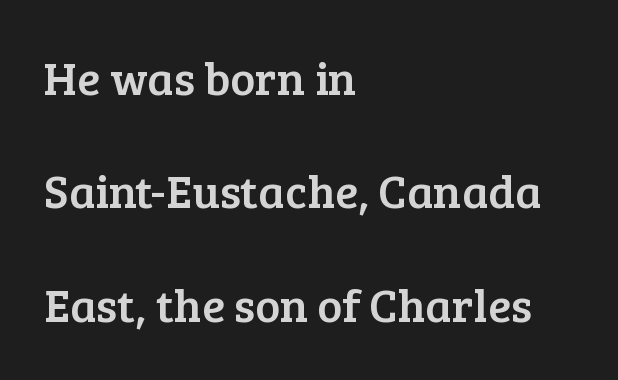
Q: Is the text italic (slanted)? A: No, it is upright.
Q: Is the typeface a serif or a sans-serif typeface? A: Serif.
Q: Is the text underlined? A: No.
Q: How is the paragraph aligned? A: Left-aligned.
Q: Is the spacing between letters normal or unusually wide? A: Normal.
Q: Is the spacing between lines tight, normal or loose? A: Loose.
Q: Width (condensed, normal, or wide)? A: Normal.
Q: Stroke contrast? A: Low.
Q: x-height? A: Medium.
Q: Monospaced? A: No.
